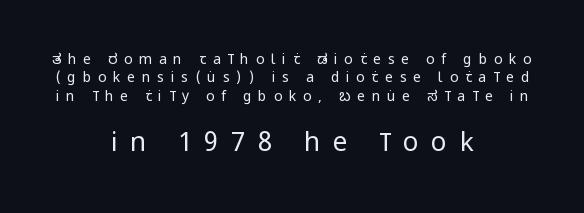
Italic: no, the glyphs are upright roman. Interline gaps are of average width in this sample. Only glyphs here, with clear space below each row. Spacing between characters has been opened up far beyond the box default.
